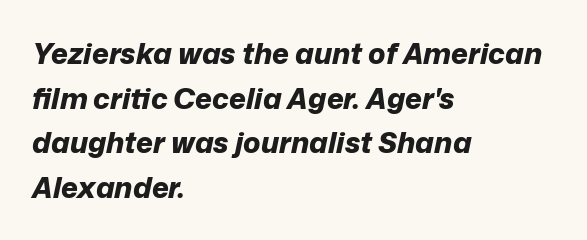
{"italic": "yes", "lean": "right", "slant_degrees": 12, "bold": "yes", "weight": "bold", "width": "normal", "stroke_contrast": "low", "x_height": "medium", "monospaced": "no", "underline": "no", "align": "left", "line_spacing": "normal", "line_spacing_ratio": 1.54, "letter_spacing": "normal", "letter_spacing_em": 0.0, "glyph_px": 29}
